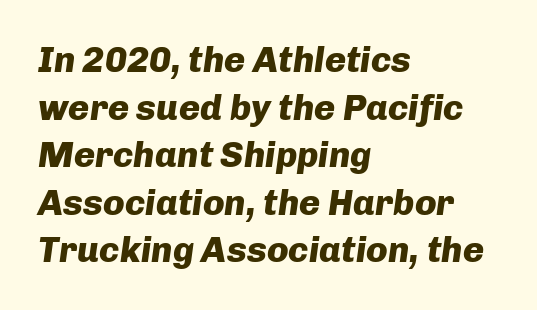
{"italic": "yes", "lean": "right", "slant_degrees": 8, "bold": "yes", "weight": "heavy", "width": "normal", "stroke_contrast": "low", "x_height": "medium", "monospaced": "no", "underline": "no", "align": "left", "line_spacing": "normal", "line_spacing_ratio": 1.32, "letter_spacing": "normal", "letter_spacing_em": 0.0, "glyph_px": 36}
